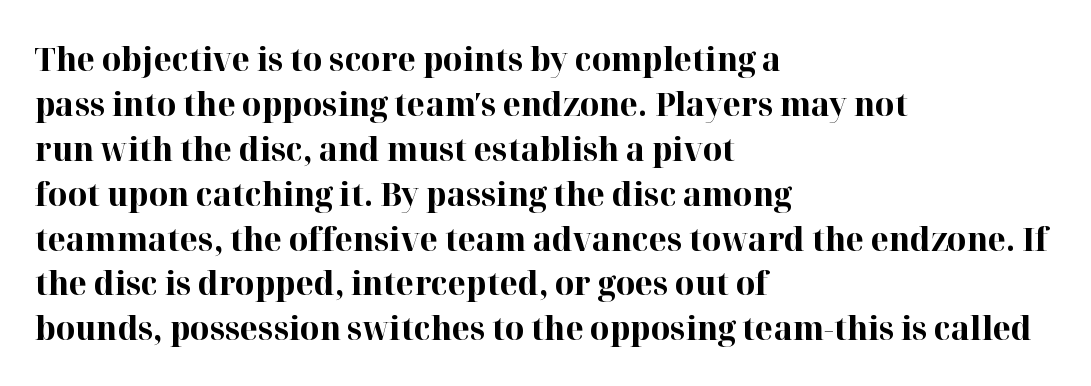
The image shows 33 px bold serif type, upright; set left-aligned, normal line spacing (1.36x), normal letter spacing, not underlined; high stroke contrast and a medium x-height.
